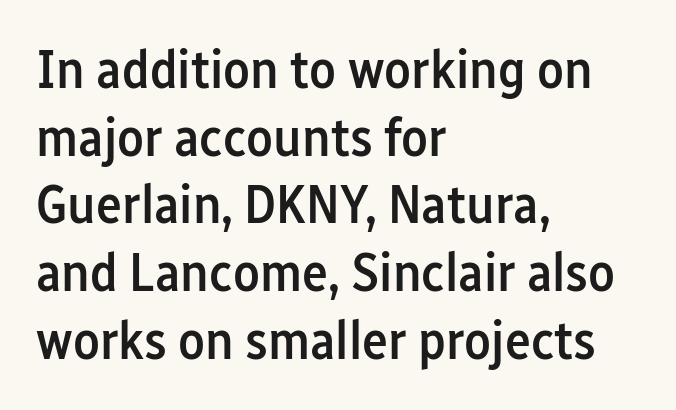
A sans-serif font was chosen for this passage. Stroke thickness is moderately raised; the sample reads as semibold. In terms of letterspacing, this is plain default setting. The paragraph has a hard left edge and a soft right edge. Tall strokes in this sample are plumb rather than angled.
